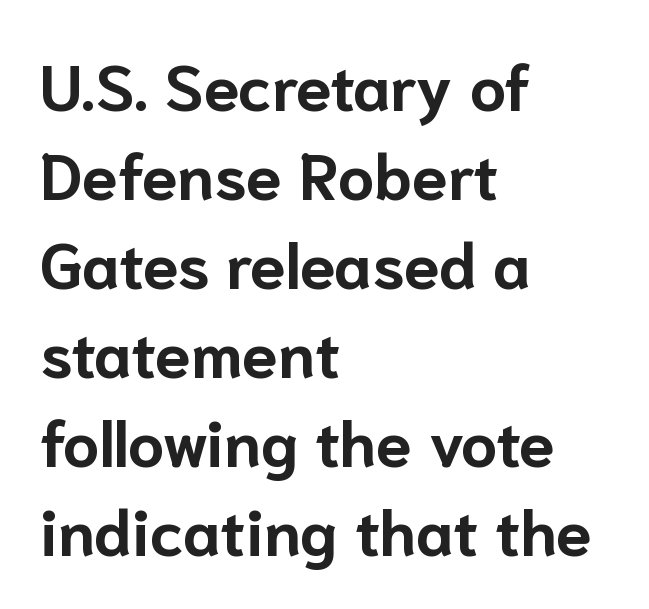
Notice how descenders clear the ascenders below comfortably — that's standard leading. The strokes are fattened all the way to bold. Serifs: no, the terminals of the letterforms are clean. This is roman type, the default non-slanted kind.
